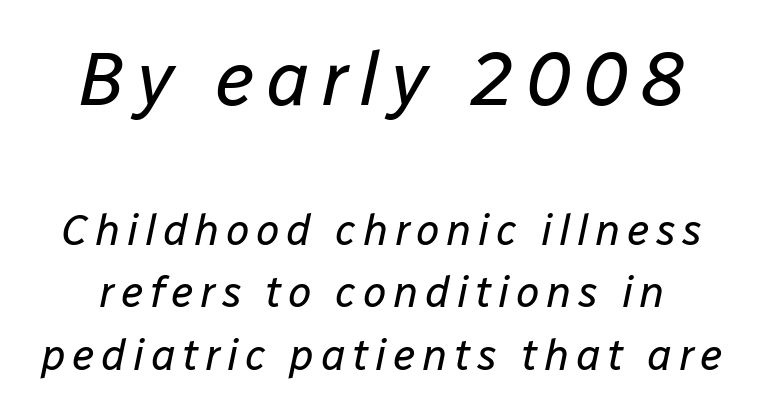
Reading down the column, the eye jumps a familiar distance to each next line. Decoration check: the copy has no underline. Posture: slanted. Weight: not bold — regular or lighter. These lines are rendered in a variable-pitch font.
